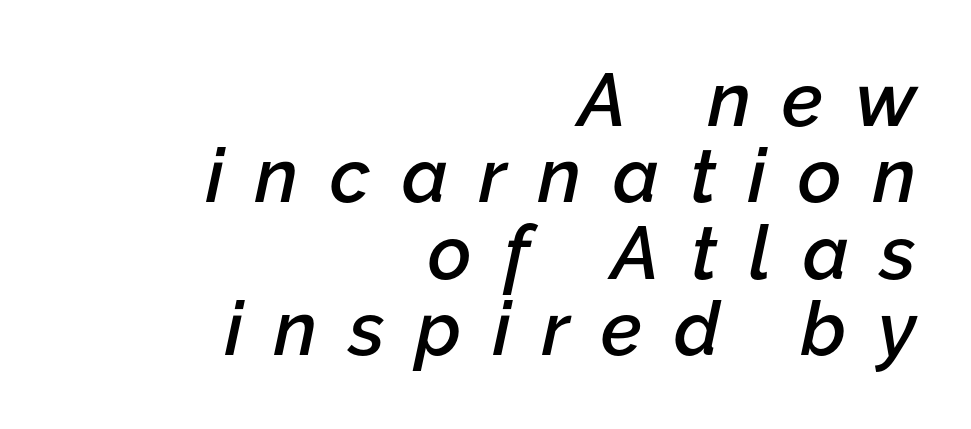
Q: Is the text bold? A: Semi-bold.
Q: Is the text italic (slanted)? A: Yes, it leans right by about 12 degrees.
Q: Is the text underlined? A: No.
Q: How is the paragraph aligned? A: Right-aligned.
Q: Is the spacing between letters normal or unusually wide? A: Unusually wide.
Q: Is the spacing between lines tight, normal or loose? A: Tight.
Q: Width (condensed, normal, or wide)? A: Normal.
Q: Stroke contrast? A: Low.
Q: x-height? A: Medium.
Q: Monospaced? A: No.
